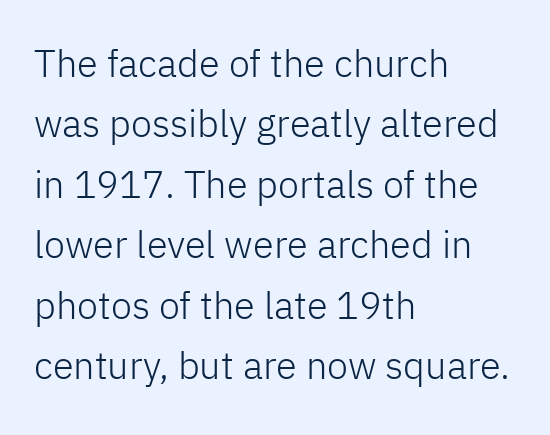
The rendering shows plain stroke endings on the letterforms — a sans-serif design. Horizontal bands of white between lines are of average thickness. This is not heavy type; no bold has been used. In terms of posture, this sample is upright.
